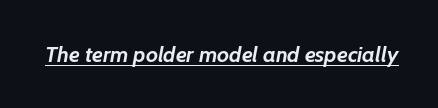
Compared with ordinary roman type, these characters are visibly tilted. Quick note: underline on. Caption: standard tracking, unaltered. Pretty heavy lettering here — definitely bold.
